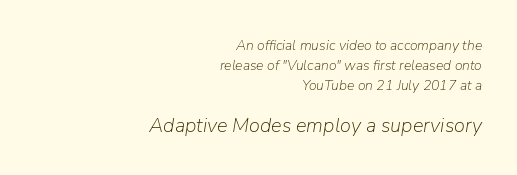
The image shows 20 px text type, italic (leaning right); set right-aligned, normal line spacing (1.42x), normal letter spacing, not underlined; the second (bottom) block is 1.43x larger.
